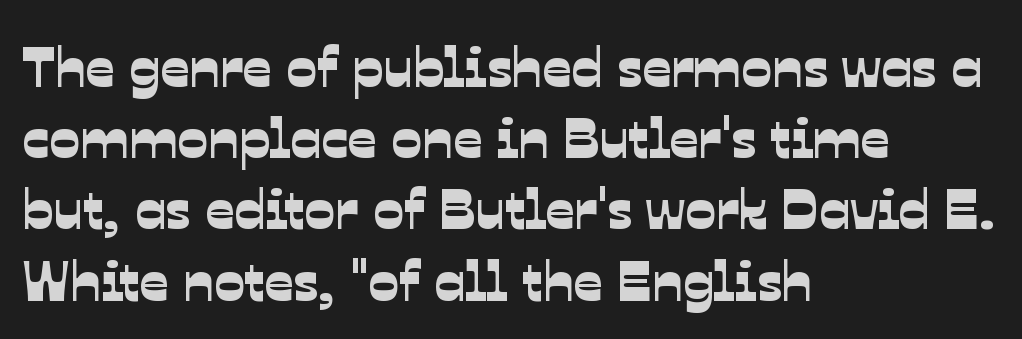
{"serif": "no", "width": "normal", "stroke_contrast": "low", "x_height": "medium", "monospaced": "no", "underline": "no", "align": "left", "line_spacing": "normal", "line_spacing_ratio": 1.25, "letter_spacing": "normal", "letter_spacing_em": 0.0, "glyph_px": 57}
